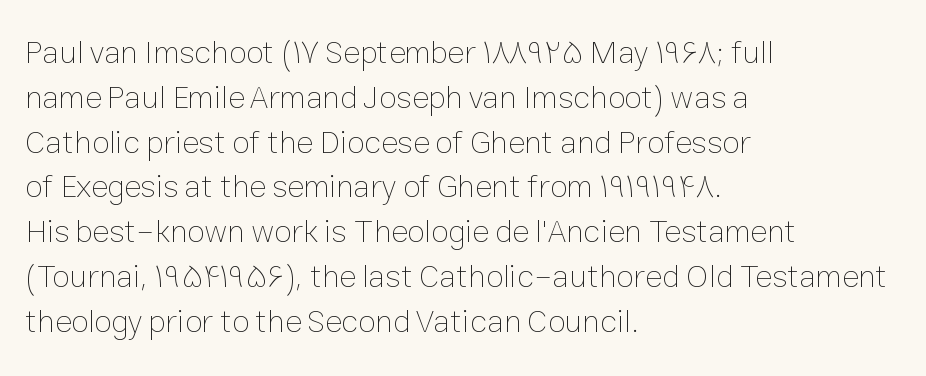
A light-to-regular cut is what we see here. The leading is moderate, giving the passage an even texture. Nope, not italic — everything's standing straight. Proportional: the letters do not fall into vertical columns. Horizontal alignment here is leftward, the default for most running prose.
